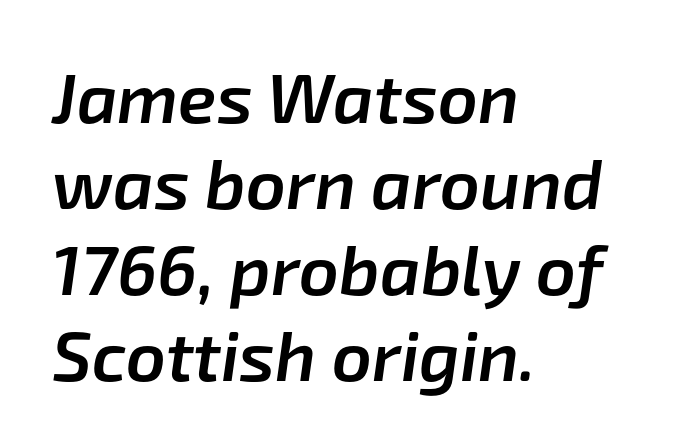
The image shows 70 px semibold type, italic (leaning right); set left-aligned, line spacing 1.23x, normal letter spacing, not underlined; low stroke contrast and a medium x-height.
